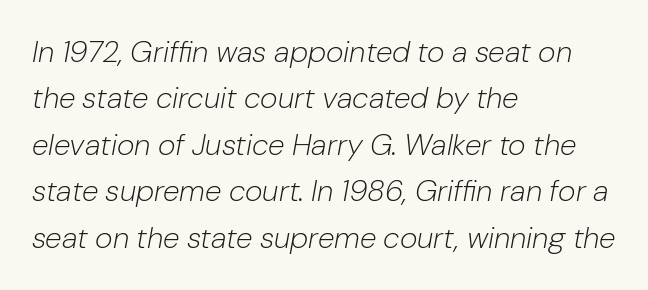
{"italic": "yes", "lean": "right", "slant_degrees": 10, "bold": "no", "weight": "light", "width": "normal", "stroke_contrast": "low", "x_height": "medium", "monospaced": "no", "underline": "no", "align": "left", "line_spacing": "normal", "line_spacing_ratio": 1.55, "letter_spacing": "normal", "letter_spacing_em": 0.0, "glyph_px": 30}
